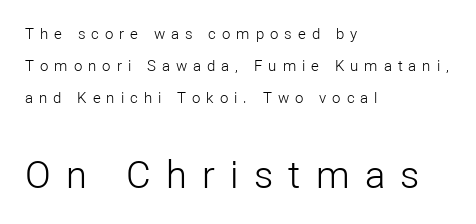
{"serif": "no", "italic": "no", "bold": "no", "weight": "light", "width": "normal", "stroke_contrast": "low", "x_height": "medium", "monospaced": "no", "underline": "no", "align": "left", "line_spacing": "loose", "line_spacing_ratio": 2.15, "letter_spacing": "wide", "letter_spacing_em": 0.4, "larger_block": "second", "size_ratio": 2.53, "glyph_px": 38}
